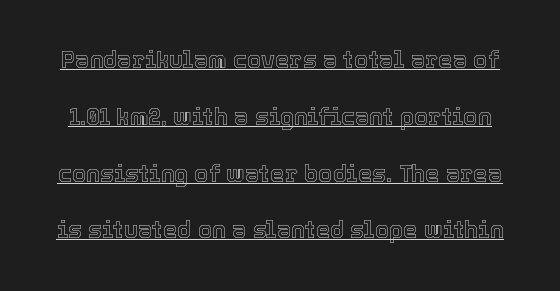
The image shows 23 px text type, upright; set loose line spacing (2.47x), normal letter spacing, underlined.
